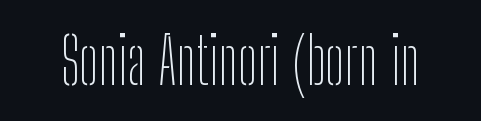
Q: Is the text bold? A: No.
Q: Is the text italic (slanted)? A: No, it is upright.
Q: Is the typeface a serif or a sans-serif typeface? A: Sans-serif.
Q: Is the text underlined? A: No.
Q: Is the spacing between letters normal or unusually wide? A: Normal.
Q: Width (condensed, normal, or wide)? A: Condensed.
Q: Stroke contrast? A: Low.
Q: x-height? A: Medium.
Q: Monospaced? A: No.
